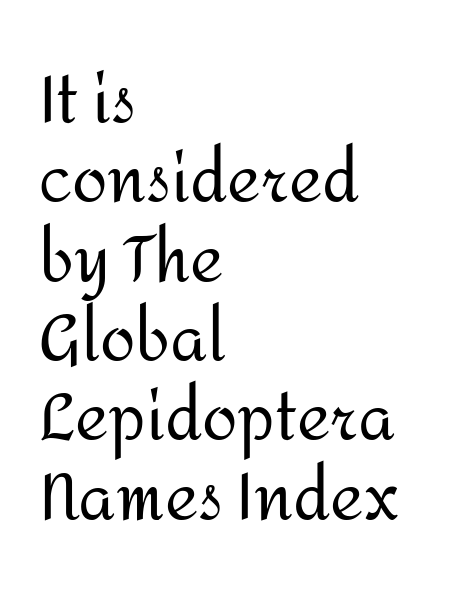
{"serif": "no", "italic": "no", "bold": "no", "weight": "regular", "width": "normal", "stroke_contrast": "medium", "x_height": "medium", "monospaced": "no", "underline": "no", "align": "left", "line_spacing_ratio": 1.24, "letter_spacing": "normal", "letter_spacing_em": 0.0, "glyph_px": 64}
